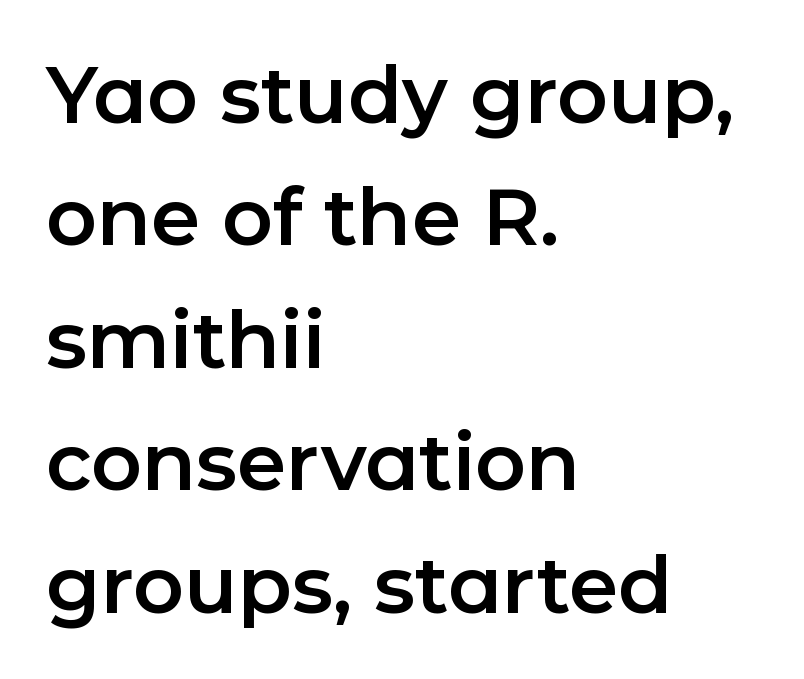
Q: Is the text italic (slanted)? A: No, it is upright.
Q: Is the typeface a serif or a sans-serif typeface? A: Sans-serif.
Q: Is the text underlined? A: No.
Q: How is the paragraph aligned? A: Left-aligned.
Q: Is the spacing between letters normal or unusually wide? A: Normal.
Q: Is the spacing between lines tight, normal or loose? A: Normal.
Q: Width (condensed, normal, or wide)? A: Normal.
Q: Stroke contrast? A: Low.
Q: x-height? A: Medium.
Q: Monospaced? A: No.
